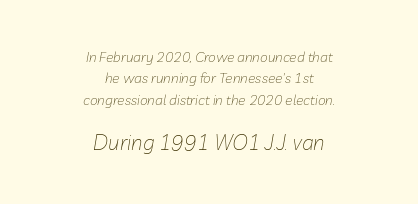
The image shows 21 px text type, italic (leaning right); set centered, normal line spacing (1.53x), normal letter spacing, not underlined; the second (bottom) block is 1.5x larger.
